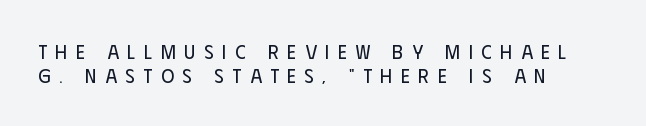
In CSS terms this would be text-align: left. Posture: upright roman. Weight: regular or lighter. Descenders hang freely into open space.
